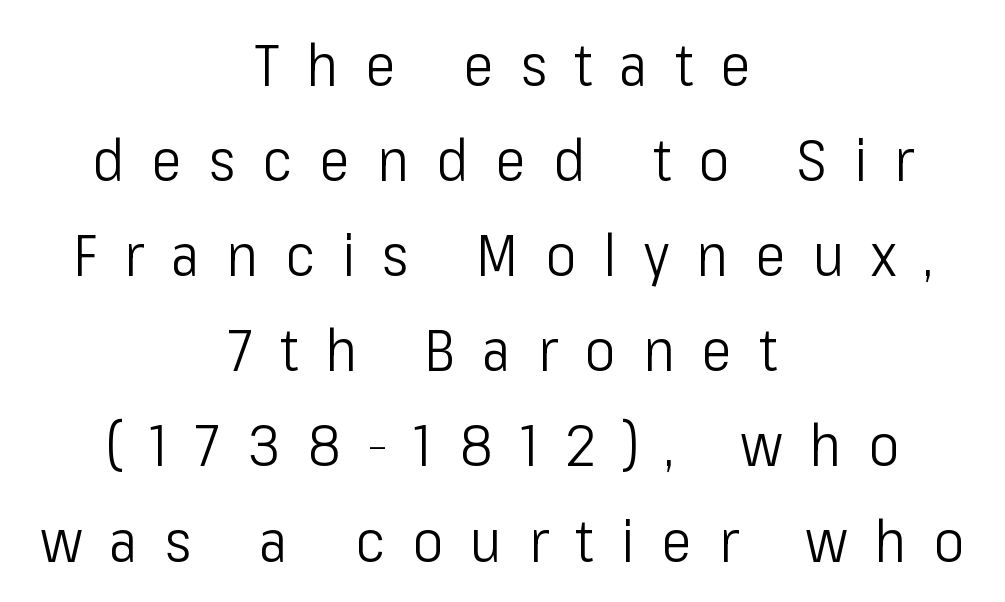
The font family rendered here belongs to the sans-serif group. The space between consecutive lines is moderate. The tracking jumps out immediately: characters are airy and widely separated. Spacing verdict: proportional, widths tailored to each character. Type without underlining. Line starts and ends both wander, symmetrically.
